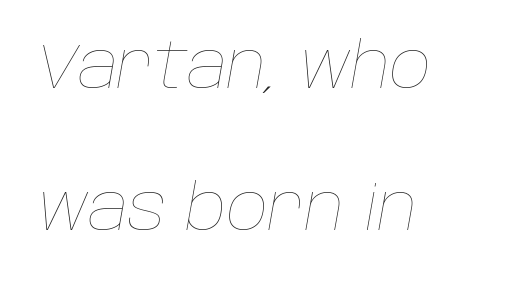
The image shows 64 px thin type, italic (leaning right); set left-aligned, loose line spacing (2.22x), normal letter spacing, not underlined; low stroke contrast and a large x-height.
